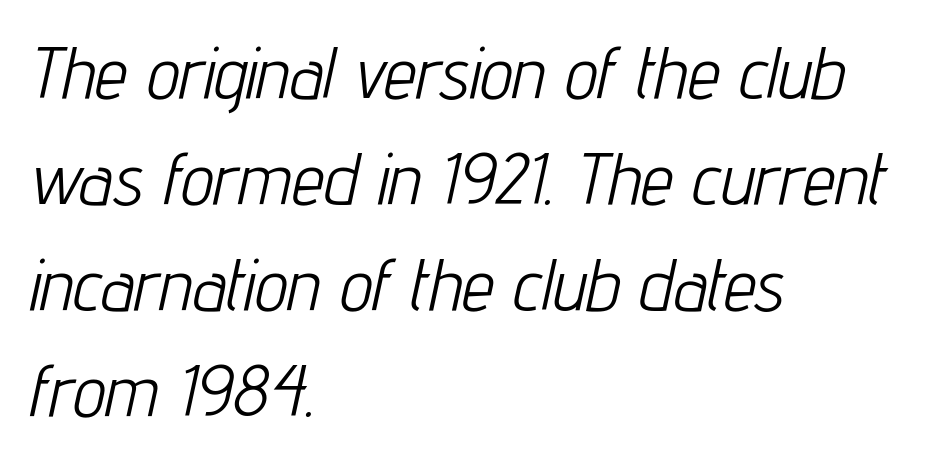
Q: Is the text bold? A: No.
Q: Is the text italic (slanted)? A: Yes, it leans right by about 12 degrees.
Q: Is the text underlined? A: No.
Q: How is the paragraph aligned? A: Left-aligned.
Q: Is the spacing between letters normal or unusually wide? A: Normal.
Q: Is the spacing between lines tight, normal or loose? A: Normal.
Q: Width (condensed, normal, or wide)? A: Condensed.
Q: Stroke contrast? A: Low.
Q: x-height? A: Medium.
Q: Monospaced? A: No.
